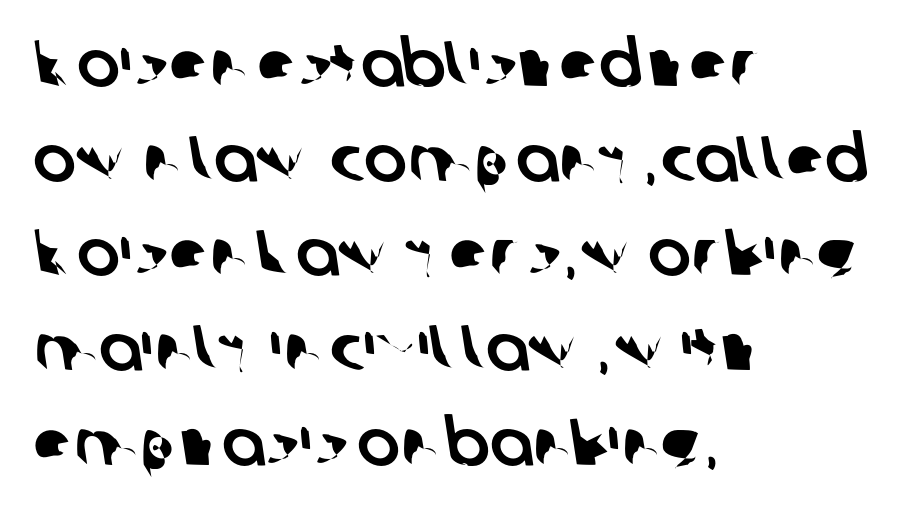
{"serif": "no", "width": "normal", "stroke_contrast": "low", "x_height": "medium", "monospaced": "no", "underline": "no", "align": "left", "line_spacing": "normal", "line_spacing_ratio": 1.48, "letter_spacing": "normal", "letter_spacing_em": 0.0, "glyph_px": 64}
